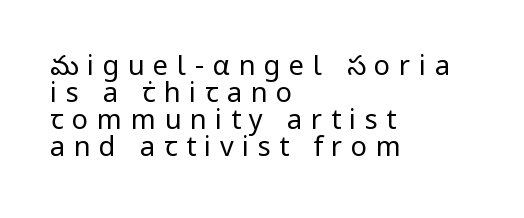
When letters stand straight like this, we call the style roman or upright. There is plenty of visible air inserted between adjacent glyphs. The passage is arranged the way most books set body copy — flush left. Only glyphs here, with clear space below each row.
